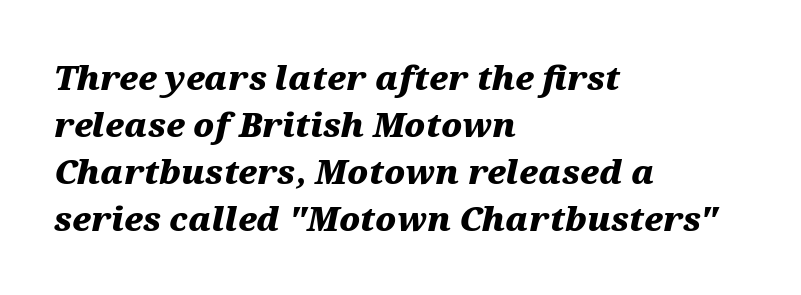
Q: Is the text bold? A: Yes.
Q: Is the text italic (slanted)? A: Yes, it leans right by about 12 degrees.
Q: Is the text underlined? A: No.
Q: How is the paragraph aligned? A: Left-aligned.
Q: Is the spacing between letters normal or unusually wide? A: Normal.
Q: Is the spacing between lines tight, normal or loose? A: Normal.
Q: Width (condensed, normal, or wide)? A: Wide.
Q: Stroke contrast? A: Medium.
Q: x-height? A: Medium.
Q: Monospaced? A: No.
